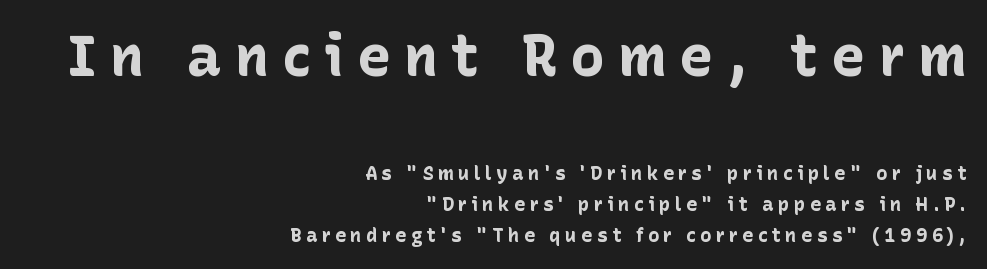
{"serif": "no", "italic": "no", "bold": "yes", "weight": "bold", "width": "normal", "stroke_contrast": "low", "x_height": "medium", "monospaced": "no", "underline": "no", "align": "right", "line_spacing": "normal", "line_spacing_ratio": 1.65, "letter_spacing": "wide", "letter_spacing_em": 0.23, "larger_block": "first", "size_ratio": 3.0, "glyph_px": 57}
